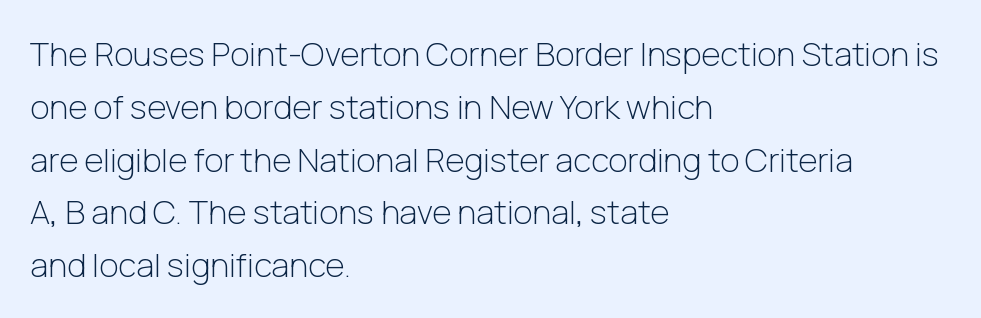
{"serif": "no", "italic": "no", "bold": "no", "weight": "light", "width": "normal", "stroke_contrast": "low", "x_height": "medium", "monospaced": "no", "underline": "no", "align": "left", "line_spacing": "normal", "line_spacing_ratio": 1.6, "letter_spacing": "normal", "letter_spacing_em": 0.0, "glyph_px": 33}
